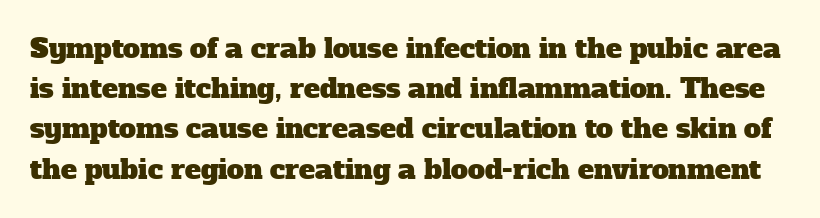
You could call the tracking neutral — neither tight nor loose. The words here are not underlined. Is there much room between lines? A standard amount, neither cramped nor airy.
